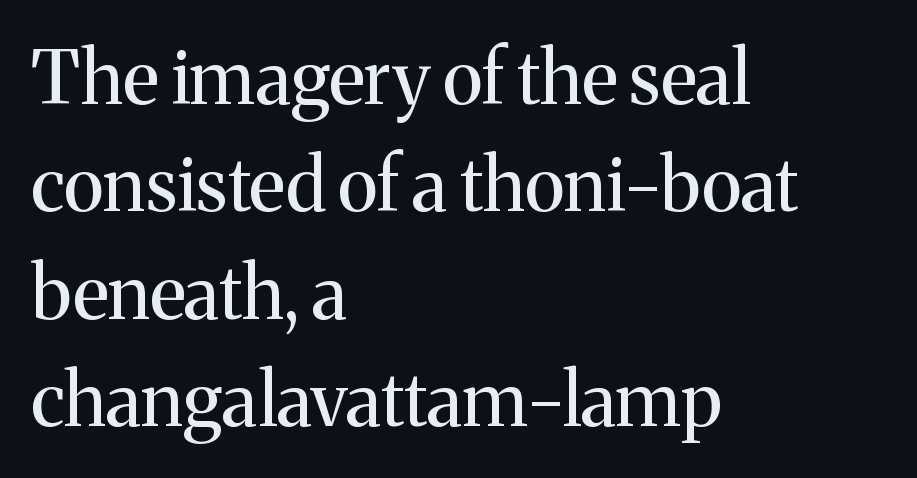
{"serif": "yes", "italic": "no", "bold": "no", "weight": "regular", "width": "normal", "stroke_contrast": "medium", "x_height": "medium", "monospaced": "no", "underline": "no", "align": "left", "line_spacing": "normal", "line_spacing_ratio": 1.45, "letter_spacing": "normal", "letter_spacing_em": 0.0, "glyph_px": 74}
